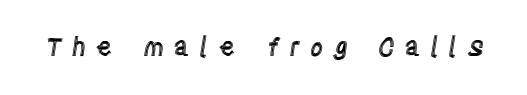
The image shows 25 px text type; set unusually wide letter spacing (+0.39 em), not underlined.
